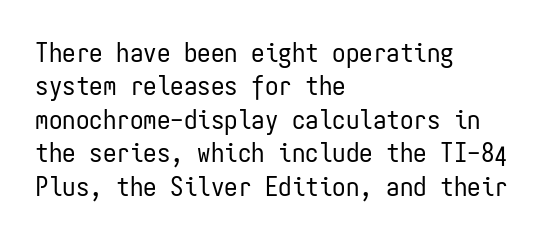
Q: Is the text bold? A: No.
Q: Is the text italic (slanted)? A: No, it is upright.
Q: Is the text underlined? A: No.
Q: How is the paragraph aligned? A: Left-aligned.
Q: Is the spacing between letters normal or unusually wide? A: Normal.
